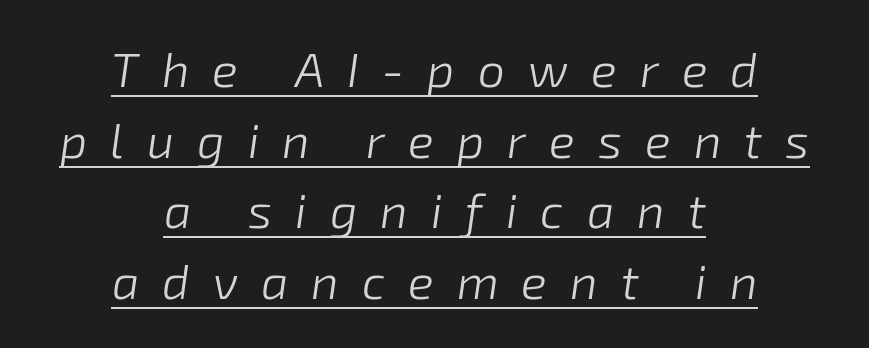
Vertical spacing — default. Observe the lean: these are italic letterforms. The glyphs are accompanied by a horizontal stroke just below them. Bold? No — there's no thickening of the strokes. Proportional: the letters do not fall into vertical columns. Typeset on center — no edge is straight.
